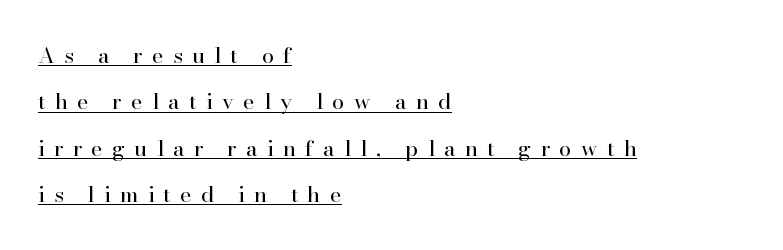
{"italic": "no", "bold": "no", "underline": "yes", "align": "left", "line_spacing": "loose", "line_spacing_ratio": 2.11, "letter_spacing": "wide", "letter_spacing_em": 0.42, "glyph_px": 22}
